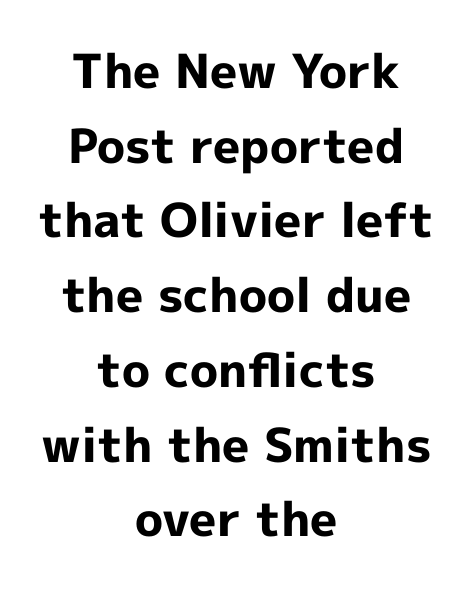
{"serif": "no", "italic": "no", "bold": "yes", "weight": "bold", "width": "normal", "x_height": "medium", "monospaced": "no", "underline": "no", "align": "center", "line_spacing": "normal", "line_spacing_ratio": 1.59, "letter_spacing": "normal", "letter_spacing_em": 0.0, "glyph_px": 47}
